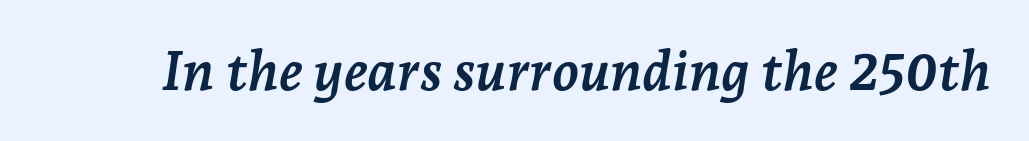
The image shows 55 px semibold serif type, italic (leaning right); set normal letter spacing, not underlined; low stroke contrast and a medium x-height.
